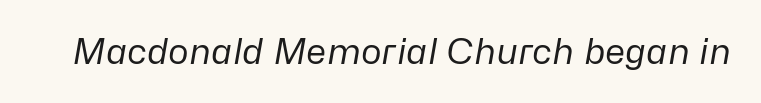
Q: Is the text bold? A: No.
Q: Is the text italic (slanted)? A: Yes, it leans right by about 10 degrees.
Q: Is the text underlined? A: No.
Q: Is the spacing between letters normal or unusually wide? A: Normal.
Q: Width (condensed, normal, or wide)? A: Normal.
Q: Stroke contrast? A: Low.
Q: x-height? A: Medium.
Q: Monospaced? A: No.
